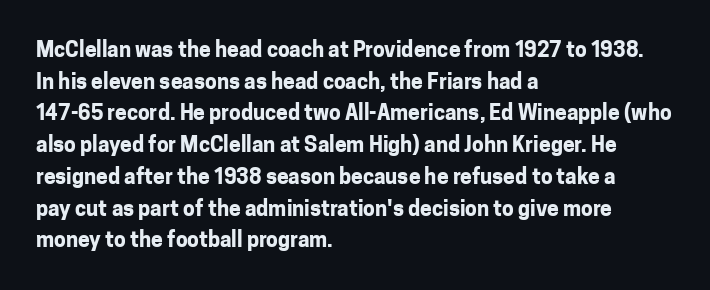
This is roman type, the default non-slanted kind. Observe the ordinary spacing: letters are neighbours, not strangers. The space between consecutive lines is moderate. Leftover space on each line is placed entirely after the last word. The string is rendered with underlining switched off. What weight is shown? A full bold with thick strokes.
